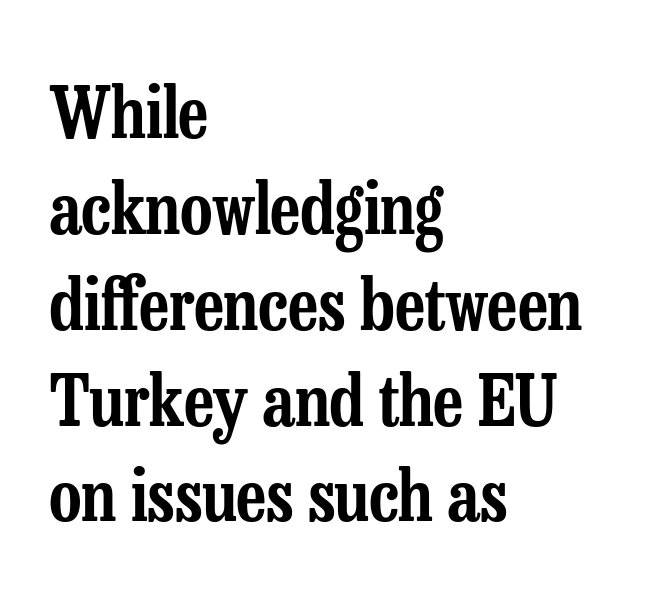
Has an underline been added? It has not. Short note: letters normally spaced. This rendering uses left alignment, leaving the right contour irregular. Character widths vary here, with narrow letters taking less room than wide ones. Whoever set this chose a conventional vertical rhythm. Unlike italic type, these characters show no tilt at all.
